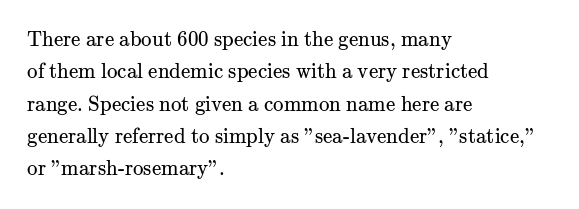
Q: Is the text bold? A: No.
Q: Is the text italic (slanted)? A: No, it is upright.
Q: Is the text underlined? A: No.
Q: How is the paragraph aligned? A: Left-aligned.
Q: Is the spacing between letters normal or unusually wide? A: Normal.
Q: Is the spacing between lines tight, normal or loose? A: Normal.
